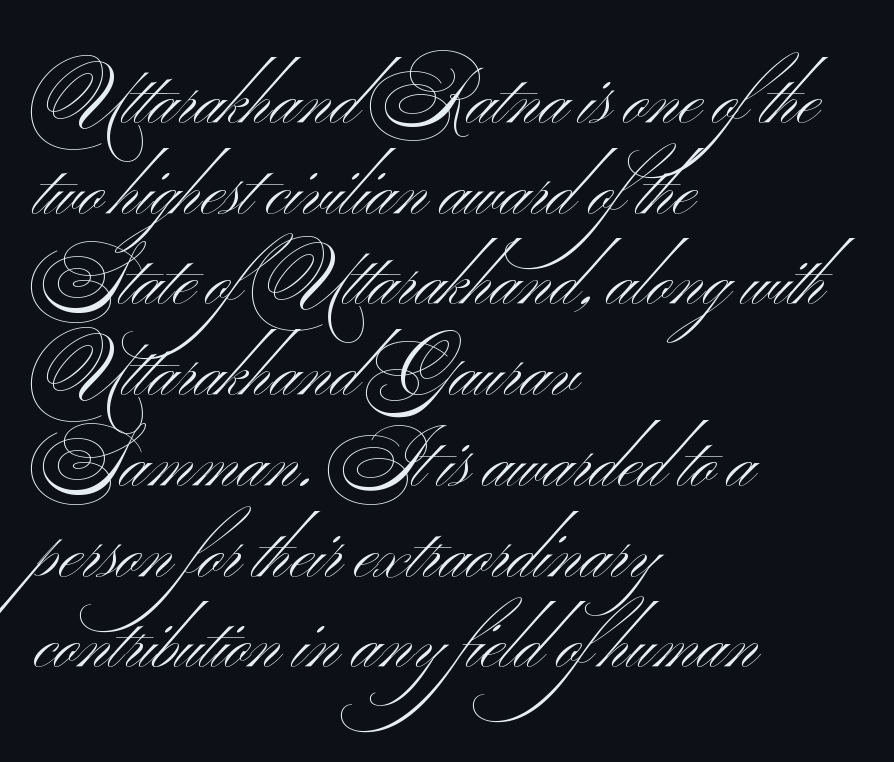
The image shows 75 px light, wide sans-serif type; set left-aligned, line spacing 1.21x, normal letter spacing, not underlined; medium stroke contrast and a small x-height.
